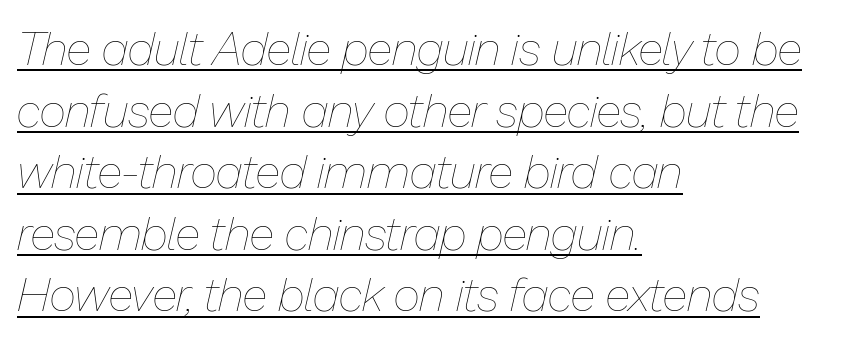
{"italic": "yes", "lean": "right", "slant_degrees": 13, "bold": "no", "weight": "thin", "width": "normal", "stroke_contrast": "low", "x_height": "medium", "monospaced": "no", "underline": "yes", "align": "left", "line_spacing": "normal", "line_spacing_ratio": 1.31, "letter_spacing": "normal", "letter_spacing_em": 0.0, "glyph_px": 47}
